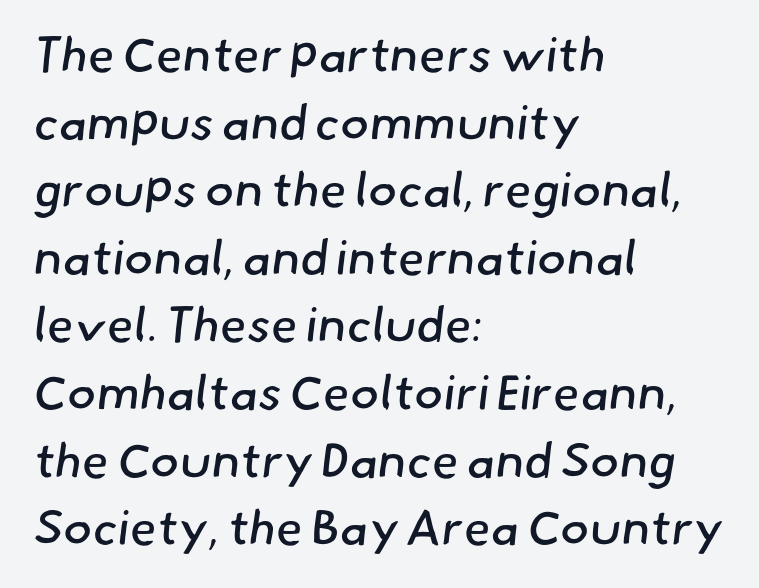
The typesetter chose a ragged-right arrangement here. Inter-character spacing is left at the font's built-in metrics. Bold? No — there's no thickening of the strokes. Just letters on the line, the space beneath them empty. Proportional: the letters do not fall into vertical columns.
